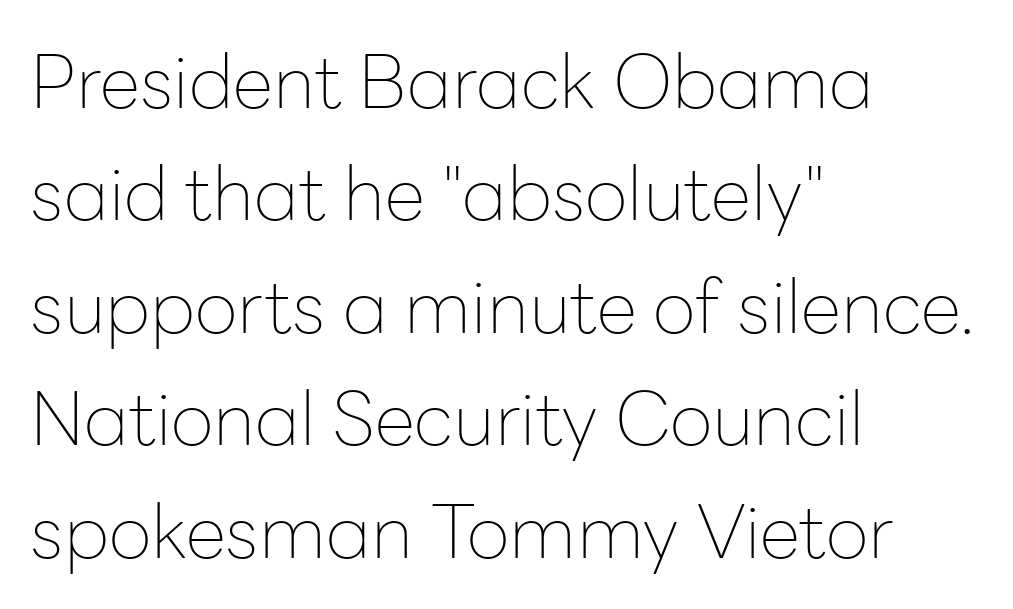
Weight class: somewhere from thin through regular. Note: no serifs on the glyphs. Rendered with straight, roman letterforms. Each letter keeps its own natural width here, so spacing adapts to shape.
